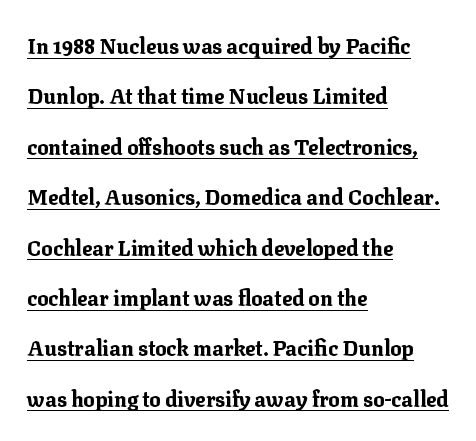
{"italic": "no", "bold": "yes", "underline": "yes", "align": "left", "line_spacing": "loose", "line_spacing_ratio": 2.4, "letter_spacing": "normal", "letter_spacing_em": 0.0, "glyph_px": 21}
